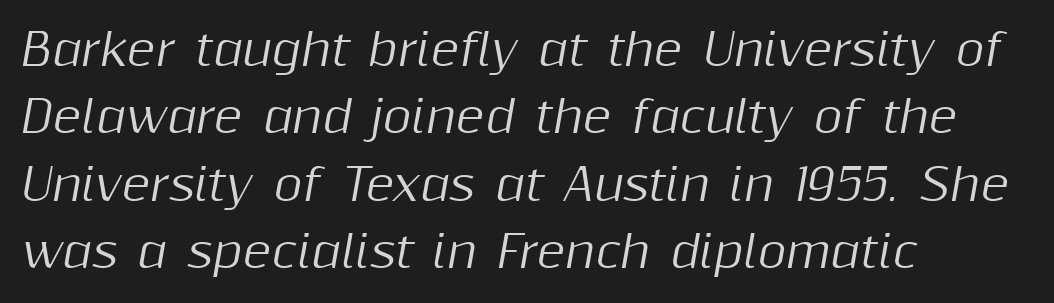
Horizontal bands of white between lines are of average thickness. A student would call this left alignment; a typographer would say flush left, rag right. Looking at the ascenders, they clearly lean. Each row of text sits above clean, open space.
